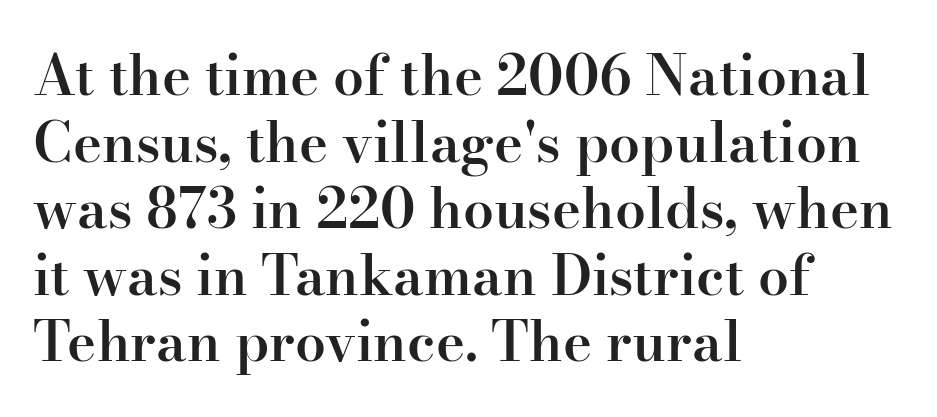
Q: Is the text bold? A: Semi-bold.
Q: Is the text italic (slanted)? A: No, it is upright.
Q: Is the typeface a serif or a sans-serif typeface? A: Serif.
Q: Is the text underlined? A: No.
Q: How is the paragraph aligned? A: Left-aligned.
Q: Is the spacing between letters normal or unusually wide? A: Normal.
Q: Width (condensed, normal, or wide)? A: Normal.
Q: Stroke contrast? A: High.
Q: x-height? A: Small.
Q: Monospaced? A: No.
